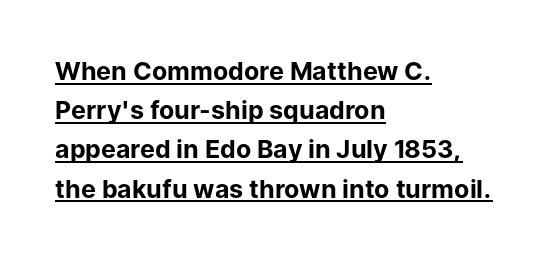
Baseline-to-baseline distance is the conventional proportion of letter height. The lines are quadded left. The rendered words wear a rule along their underside. These words are printed bold, with thick strokes throughout. Students, note that the glyphs here touch the page at normal intervals.
